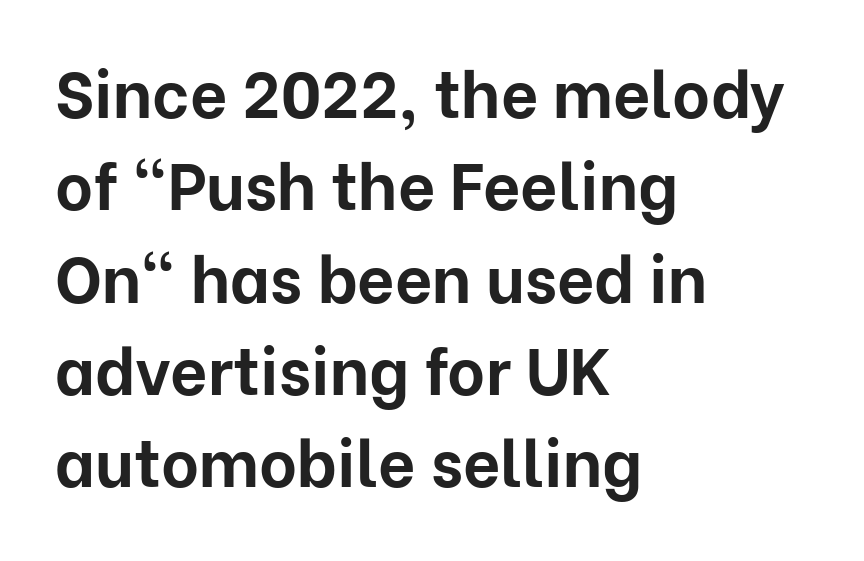
Q: Is the text bold? A: Yes.
Q: Is the text italic (slanted)? A: No, it is upright.
Q: Is the typeface a serif or a sans-serif typeface? A: Sans-serif.
Q: Is the text underlined? A: No.
Q: How is the paragraph aligned? A: Left-aligned.
Q: Is the spacing between letters normal or unusually wide? A: Normal.
Q: Is the spacing between lines tight, normal or loose? A: Normal.
Q: Width (condensed, normal, or wide)? A: Normal.
Q: Stroke contrast? A: Low.
Q: x-height? A: Medium.
Q: Monospaced? A: No.
